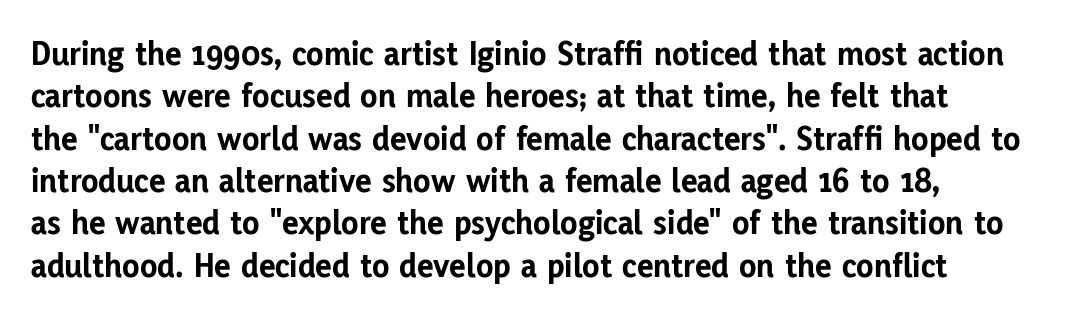
The ragged edge is on the right, which tells us the setting is flush left. In terms of letterform style, serifs are entirely absent. On the weight axis this lands at bold, roughly 700. Ordinary non-slanted type is in use. You could not count columns in this text — the font is proportionally spaced. Glyph-to-glyph distance matches everyday printed text.
